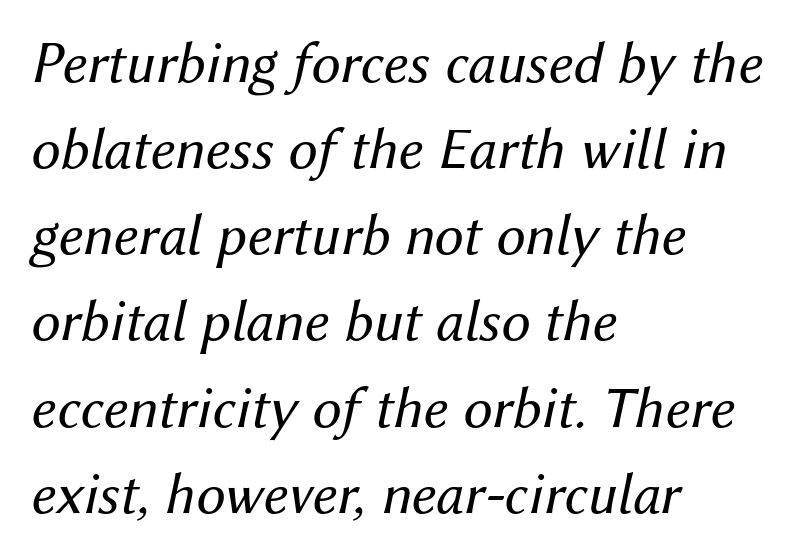
{"italic": "yes", "lean": "right", "slant_degrees": 12, "bold": "no", "weight": "regular", "width": "normal", "stroke_contrast": "medium", "x_height": "medium", "monospaced": "no", "underline": "no", "align": "left", "line_spacing": "normal", "line_spacing_ratio": 1.46, "letter_spacing": "normal", "letter_spacing_em": 0.0, "glyph_px": 59}
